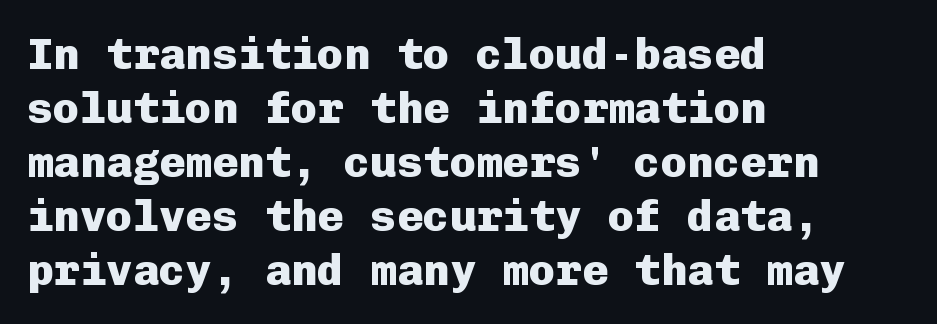
Q: Is the text bold? A: Yes.
Q: Is the text italic (slanted)? A: No, it is upright.
Q: Is the typeface a serif or a sans-serif typeface? A: Sans-serif.
Q: Is the text underlined? A: No.
Q: How is the paragraph aligned? A: Left-aligned.
Q: Is the spacing between letters normal or unusually wide? A: Normal.
Q: Width (condensed, normal, or wide)? A: Normal.
Q: Stroke contrast? A: Low.
Q: x-height? A: Medium.
Q: Monospaced? A: Yes.
